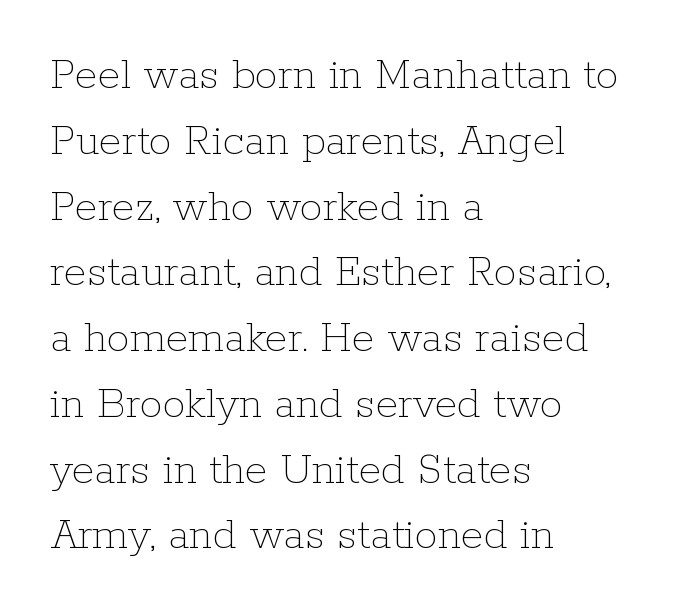
Q: Is the text bold? A: No.
Q: Is the text italic (slanted)? A: No, it is upright.
Q: Is the text underlined? A: No.
Q: How is the paragraph aligned? A: Left-aligned.
Q: Is the spacing between letters normal or unusually wide? A: Normal.
Q: Is the spacing between lines tight, normal or loose? A: Normal.
Q: Width (condensed, normal, or wide)? A: Normal.
Q: Stroke contrast? A: Low.
Q: x-height? A: Medium.
Q: Monospaced? A: No.
